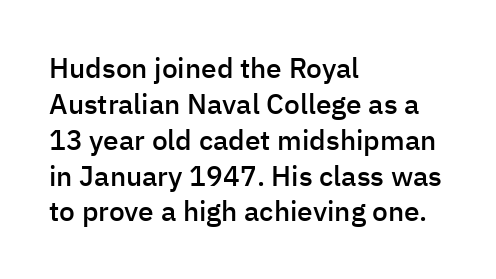
{"serif": "no", "italic": "no", "bold": "semi", "weight": "semibold", "width": "normal", "stroke_contrast": "low", "x_height": "medium", "monospaced": "no", "underline": "no", "align": "left", "line_spacing": "normal", "line_spacing_ratio": 1.28, "letter_spacing": "normal", "letter_spacing_em": 0.0, "glyph_px": 28}
